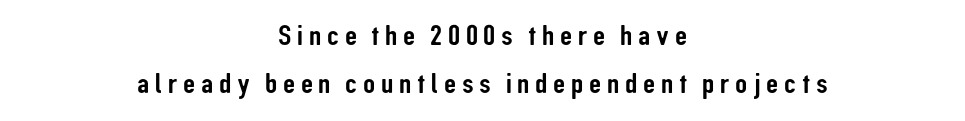
The image shows 30 px condensed sans-serif type, upright; set centered, normal line spacing (1.61x), not underlined; low stroke contrast and a medium x-height.
